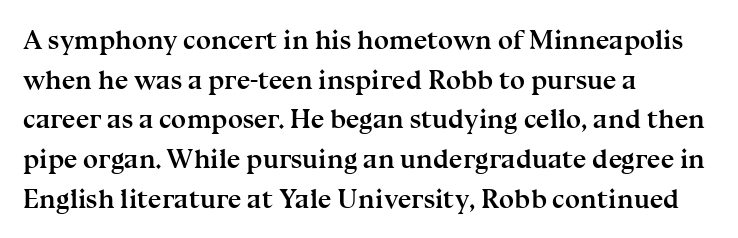
The glyphs are unaccompanied by any horizontal stroke below them. The characters look thick and weighty, a clear bold. Horizontally, the lines are justified to the leading edge only. Successive baselines arrive at the customary interval. Ordinary non-slanted type is in use.
